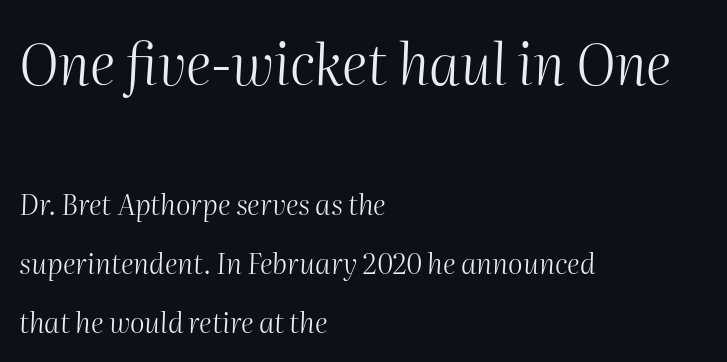
Q: Is the text bold? A: No.
Q: Is the text italic (slanted)? A: Yes, it leans right by about 2 degrees.
Q: Is the text underlined? A: No.
Q: How is the paragraph aligned? A: Left-aligned.
Q: Is the spacing between letters normal or unusually wide? A: Normal.
Q: Is the spacing between lines tight, normal or loose? A: Loose.
Q: Which block of text is set in a larger size, the first (top) or the second (bottom)? A: The first (top) one.
Q: Width (condensed, normal, or wide)? A: Normal.
Q: Stroke contrast? A: Medium.
Q: x-height? A: Medium.
Q: Monospaced? A: No.
